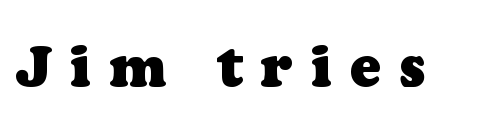
{"serif": "yes", "bold": "yes", "weight": "heavy", "width": "normal", "stroke_contrast": "low", "x_height": "medium", "monospaced": "no", "underline": "no", "letter_spacing": "wide", "letter_spacing_em": 0.33, "glyph_px": 56}
